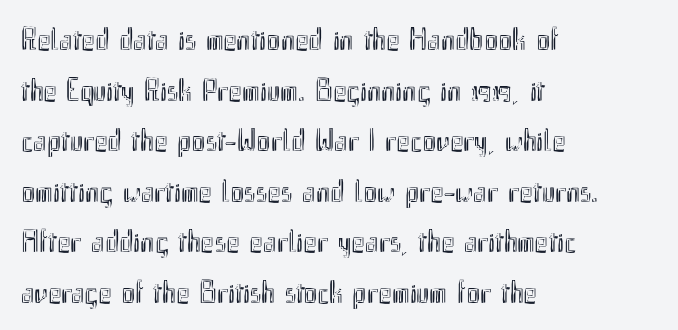
The image shows 32 px condensed type, upright; set left-aligned, normal line spacing (1.58x), normal letter spacing, not underlined; a small x-height.
